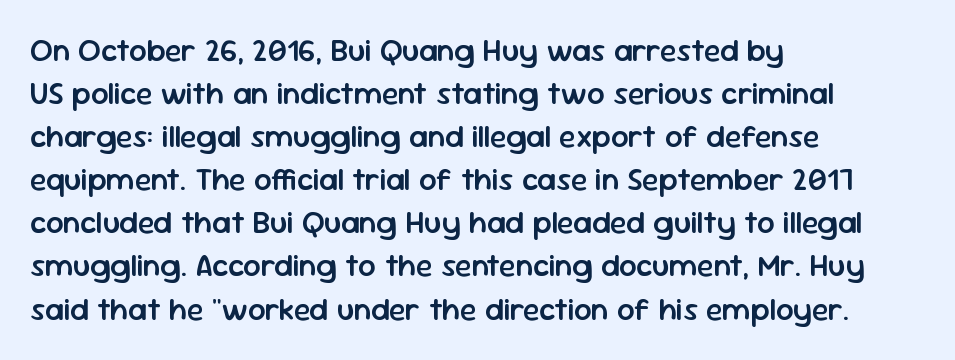
Q: Is the text bold? A: Semi-bold.
Q: Is the text italic (slanted)? A: No, it is upright.
Q: Is the typeface a serif or a sans-serif typeface? A: Sans-serif.
Q: Is the text underlined? A: No.
Q: How is the paragraph aligned? A: Left-aligned.
Q: Is the spacing between letters normal or unusually wide? A: Normal.
Q: Is the spacing between lines tight, normal or loose? A: Normal.
Q: Width (condensed, normal, or wide)? A: Normal.
Q: Stroke contrast? A: Low.
Q: x-height? A: Medium.
Q: Monospaced? A: No.
